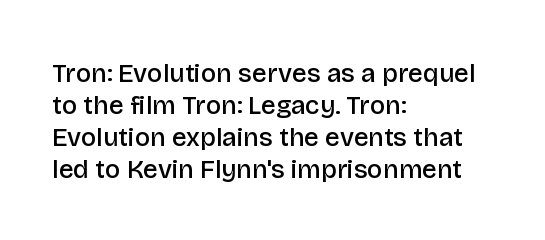
The image shows 26 px text type, upright; set left-aligned, line spacing 1.23x, normal letter spacing, not underlined.
